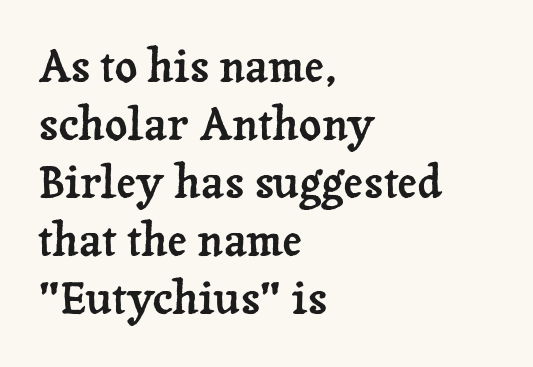
Character widths vary here, with narrow letters taking less room than wide ones. Has an underline been added? It has not. Regarding leading, the lines here are spaced in the standard way. This rendering uses left alignment, leaving the right contour irregular. Rendered with straight, roman letterforms. Classification — serif.
